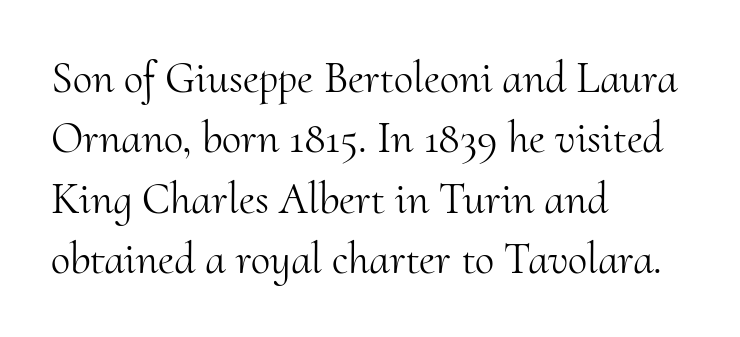
The image shows 44 px light serif type, upright; set left-aligned, normal line spacing (1.37x), normal letter spacing, not underlined; medium stroke contrast and a small x-height.
